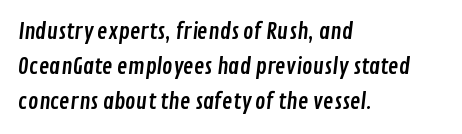
Layout note: lines flush left. Descenders are the only things crossing below the line. The vertical gap from one line to the next is medium. Caption: standard tracking, unaltered.
